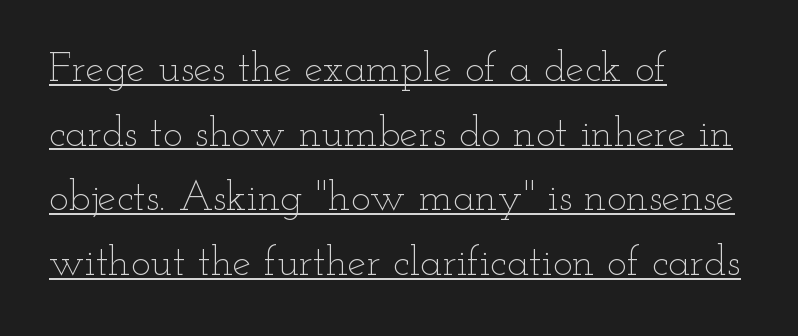
Q: Is the text bold? A: No.
Q: Is the text italic (slanted)? A: No, it is upright.
Q: Is the text underlined? A: Yes.
Q: How is the paragraph aligned? A: Left-aligned.
Q: Is the spacing between letters normal or unusually wide? A: Normal.
Q: Is the spacing between lines tight, normal or loose? A: Normal.
Q: Width (condensed, normal, or wide)? A: Wide.
Q: Stroke contrast? A: Low.
Q: x-height? A: Small.
Q: Monospaced? A: No.
